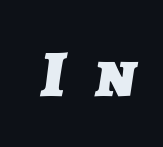
Q: Is the text bold? A: Yes.
Q: Is the typeface a serif or a sans-serif typeface? A: Sans-serif.
Q: Is the text underlined? A: No.
Q: Is the spacing between letters normal or unusually wide? A: Unusually wide.
Q: Width (condensed, normal, or wide)? A: Normal.
Q: Stroke contrast? A: Low.
Q: x-height? A: Medium.
Q: Monospaced? A: No.
